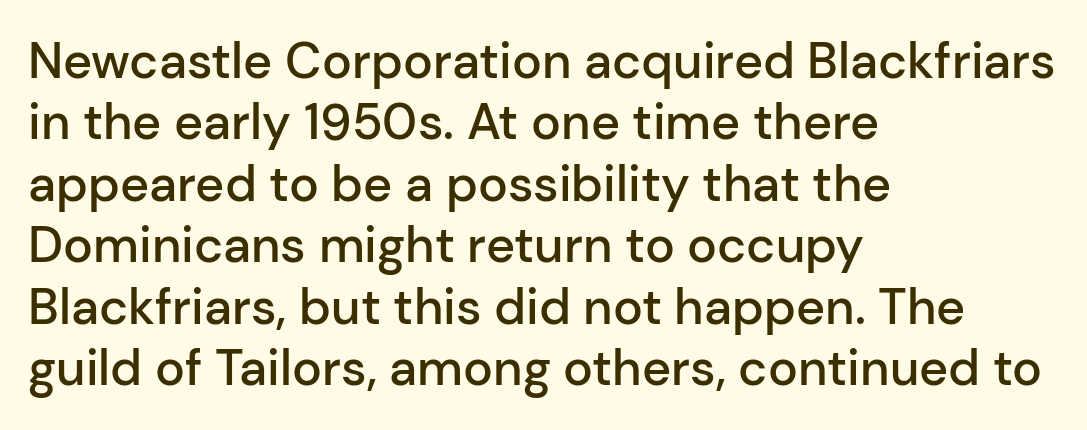
The image shows 50 px semibold sans-serif type, upright; set left-aligned, line spacing 1.23x, normal letter spacing, not underlined; low stroke contrast and a medium x-height.
